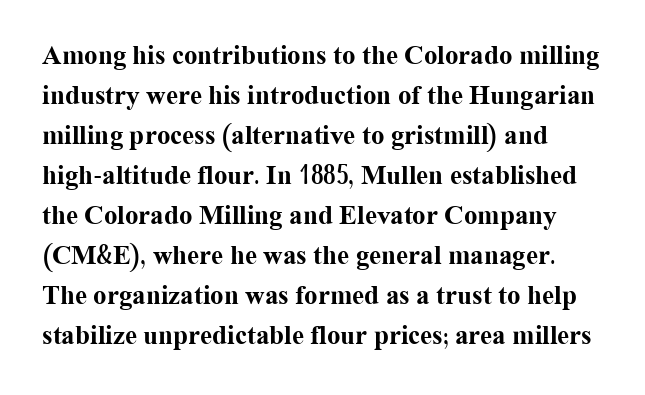
The image shows 27 px bold type, upright; set normal line spacing (1.48x), normal letter spacing, not underlined.
